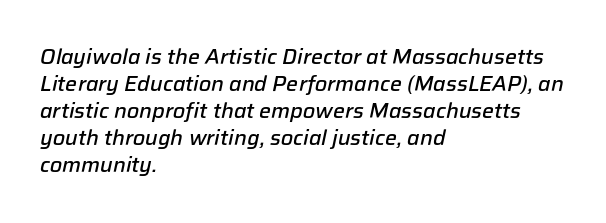
The image shows 21 px text type, italic (leaning right); set left-aligned, normal line spacing (1.29x), normal letter spacing, not underlined.
